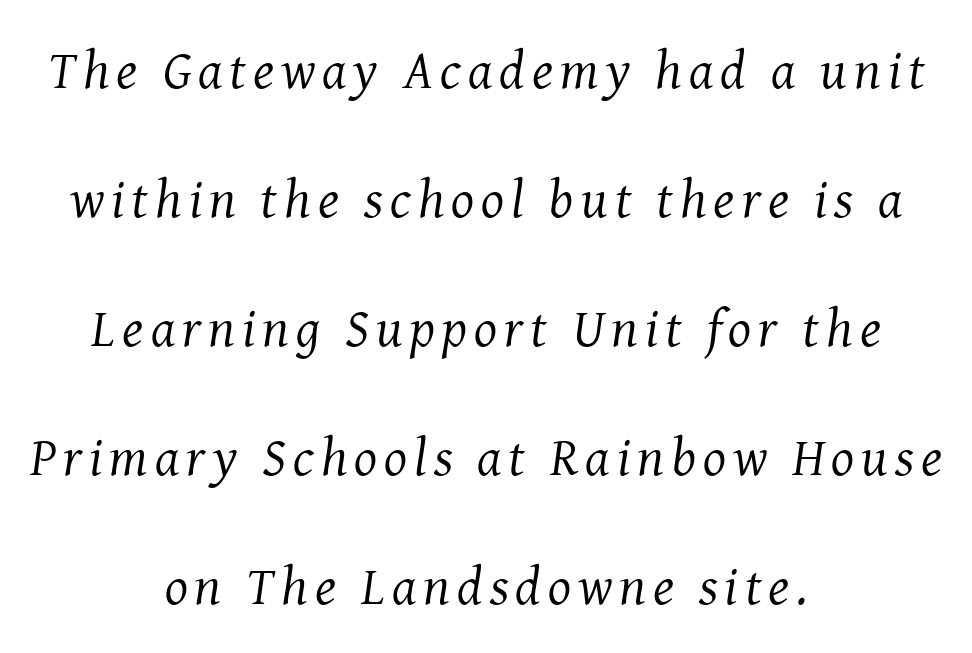
Q: Is the text bold? A: No.
Q: Is the text italic (slanted)? A: Yes, it leans right by about 8 degrees.
Q: Is the typeface a serif or a sans-serif typeface? A: Serif.
Q: Is the text underlined? A: No.
Q: How is the paragraph aligned? A: Centered.
Q: Is the spacing between lines tight, normal or loose? A: Loose.
Q: Width (condensed, normal, or wide)? A: Normal.
Q: Stroke contrast? A: Medium.
Q: x-height? A: Medium.
Q: Monospaced? A: No.
